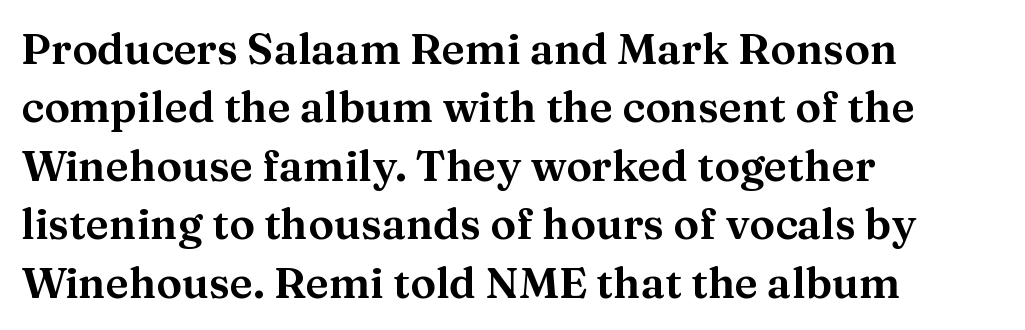
{"serif": "yes", "italic": "no", "width": "normal", "stroke_contrast": "medium", "x_height": "medium", "monospaced": "no", "underline": "no", "align": "left", "line_spacing": "normal", "line_spacing_ratio": 1.36, "letter_spacing": "normal", "letter_spacing_em": 0.0, "glyph_px": 43}
